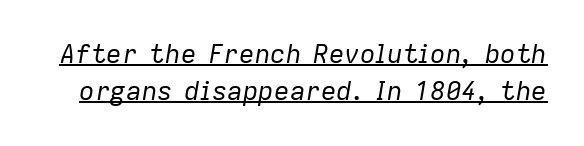
{"italic": "yes", "lean": "right", "slant_degrees": 9, "bold": "no", "underline": "yes", "line_spacing": "normal", "line_spacing_ratio": 1.43, "letter_spacing": "normal", "letter_spacing_em": 0.0, "glyph_px": 26}
